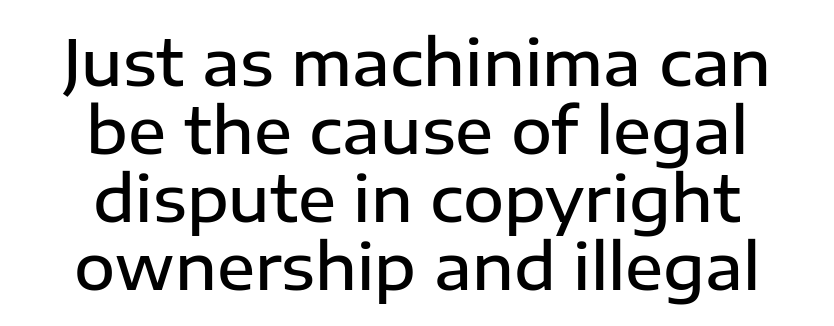
The image shows 63 px semibold sans-serif type, upright; set centered, tight line spacing (1.08x), normal letter spacing, not underlined; low stroke contrast and a medium x-height.
